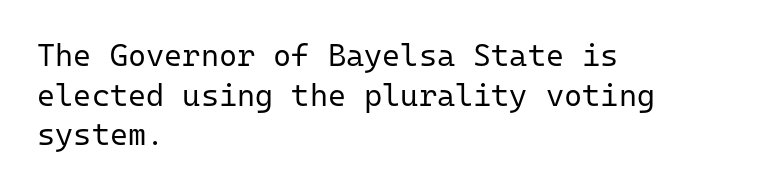
The passage shown has conventional tracking throughout. Leading matches the norm, producing a regular column. Is this a fixed-width face? Yes — each glyph sits in an identical cell. The gap between lines stays unmarked. Nothing sits at the stroke ends, so this counts as sans-serif.
